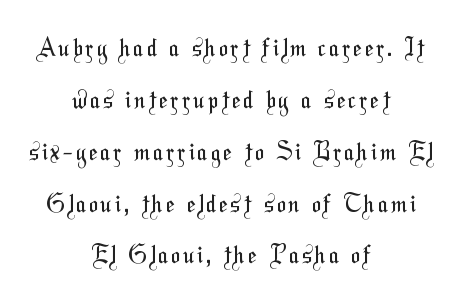
This rendering uses center alignment, leaving both contours irregular but symmetric. Letters rest on an invisible, unmarked baseline. Does the leading feel generous? Absolutely, it's lavish. The face looks like a standard text weight, possibly lighter.
